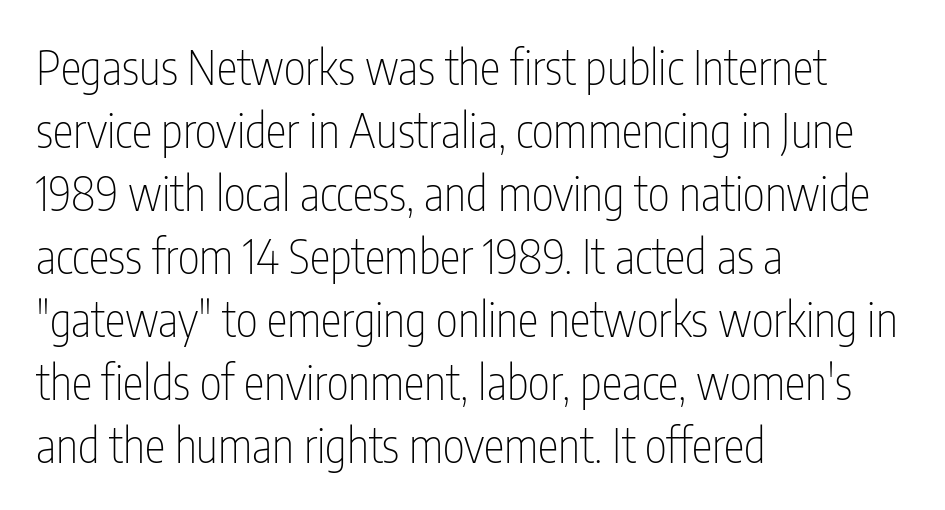
Q: Is the text bold? A: No.
Q: Is the text italic (slanted)? A: No, it is upright.
Q: Is the typeface a serif or a sans-serif typeface? A: Sans-serif.
Q: Is the text underlined? A: No.
Q: How is the paragraph aligned? A: Left-aligned.
Q: Is the spacing between letters normal or unusually wide? A: Normal.
Q: Is the spacing between lines tight, normal or loose? A: Normal.
Q: Width (condensed, normal, or wide)? A: Condensed.
Q: Stroke contrast? A: Low.
Q: x-height? A: Medium.
Q: Monospaced? A: No.
